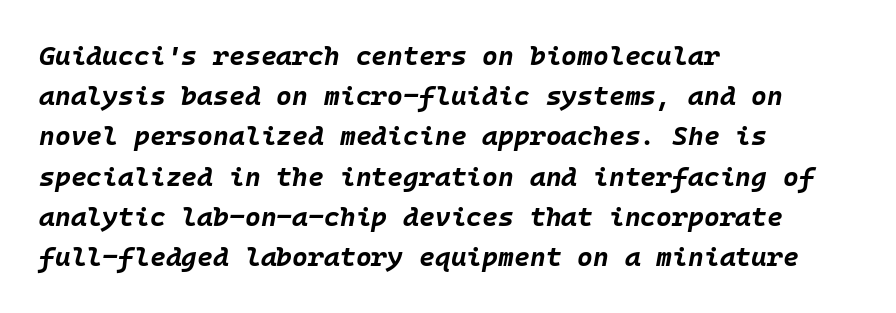
{"italic": "yes", "lean": "right", "slant_degrees": 10, "bold": "yes", "underline": "no", "align": "left", "line_spacing": "normal", "line_spacing_ratio": 1.49, "letter_spacing": "normal", "letter_spacing_em": 0.0, "glyph_px": 27}
